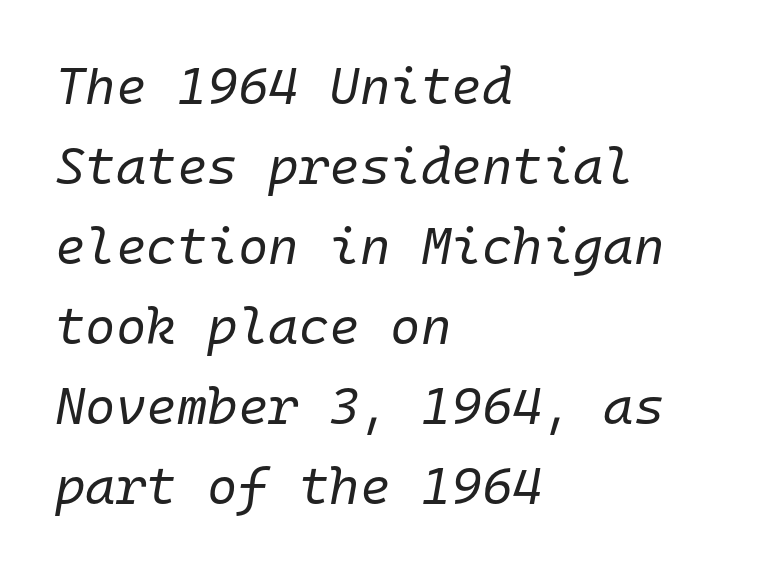
Q: Is the text bold? A: No.
Q: Is the text italic (slanted)? A: Yes, it leans right by about 10 degrees.
Q: Is the text underlined? A: No.
Q: How is the paragraph aligned? A: Left-aligned.
Q: Is the spacing between letters normal or unusually wide? A: Normal.
Q: Is the spacing between lines tight, normal or loose? A: Normal.
Q: Width (condensed, normal, or wide)? A: Normal.
Q: Stroke contrast? A: Low.
Q: x-height? A: Medium.
Q: Monospaced? A: Yes.
